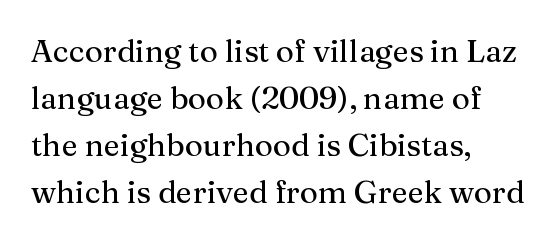
{"serif": "yes", "italic": "no", "width": "normal", "stroke_contrast": "medium", "x_height": "medium", "monospaced": "no", "underline": "no", "align": "left", "line_spacing": "normal", "line_spacing_ratio": 1.52, "letter_spacing": "normal", "letter_spacing_em": 0.0, "glyph_px": 31}
